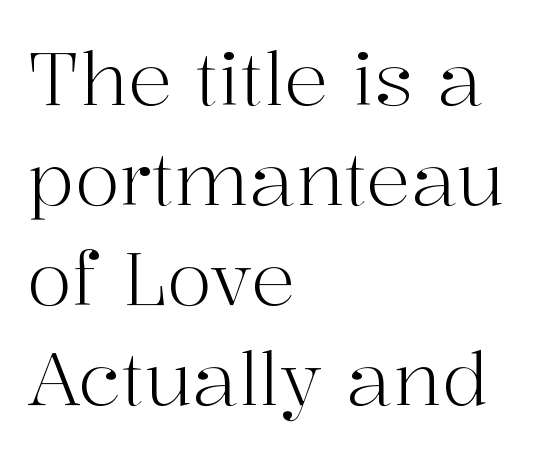
The font sits on the lighter half of the weight spectrum, regular included. The type sits square on the baseline with zero lean. The passage shown is not underscored anywhere. Horizontally, the lines are justified to the leading edge only. What kind of face is this? One with serifs. Does extra space separate the letters? No, they use regular spacing.
